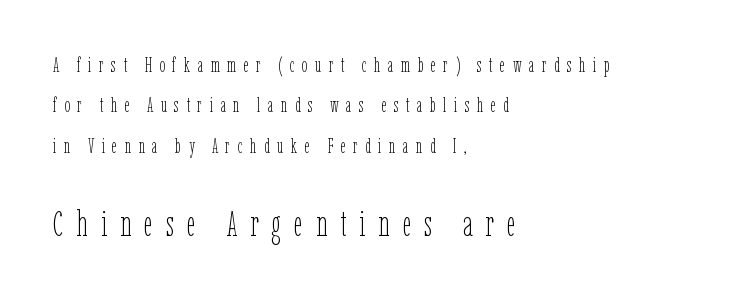
Q: Is the text bold? A: No.
Q: Is the text italic (slanted)? A: No, it is upright.
Q: Is the text underlined? A: No.
Q: How is the paragraph aligned? A: Left-aligned.
Q: Is the spacing between letters normal or unusually wide? A: Unusually wide.
Q: Is the spacing between lines tight, normal or loose? A: Loose.
Q: Which block of text is set in a larger size, the first (top) or the second (bottom)? A: The second (bottom) one.
Q: Width (condensed, normal, or wide)? A: Condensed.
Q: Stroke contrast? A: Low.
Q: x-height? A: Medium.
Q: Monospaced? A: No.
